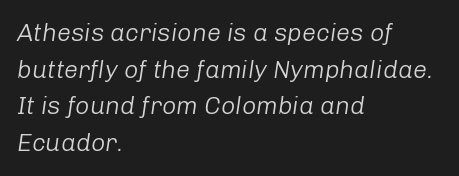
The image shows 25 px text type, italic (leaning right); set left-aligned, normal line spacing (1.47x), normal letter spacing, not underlined.
